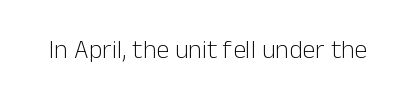
Q: Is the text bold? A: No.
Q: Is the text italic (slanted)? A: No, it is upright.
Q: Is the text underlined? A: No.
Q: Is the spacing between letters normal or unusually wide? A: Normal.
